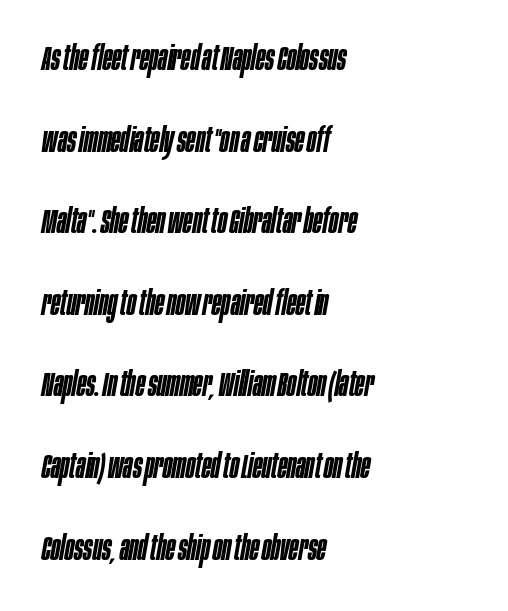
The image shows 34 px semibold, condensed type, italic (leaning right); set left-aligned, loose line spacing (2.4x), normal letter spacing, not underlined; low stroke contrast and a large x-height.
